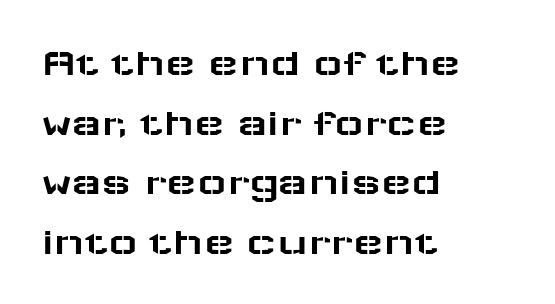
{"serif": "no", "italic": "no", "width": "wide", "stroke_contrast": "low", "x_height": "medium", "monospaced": "no", "underline": "no", "align": "left", "line_spacing": "normal", "line_spacing_ratio": 1.49, "letter_spacing": "normal", "letter_spacing_em": 0.0, "glyph_px": 40}
